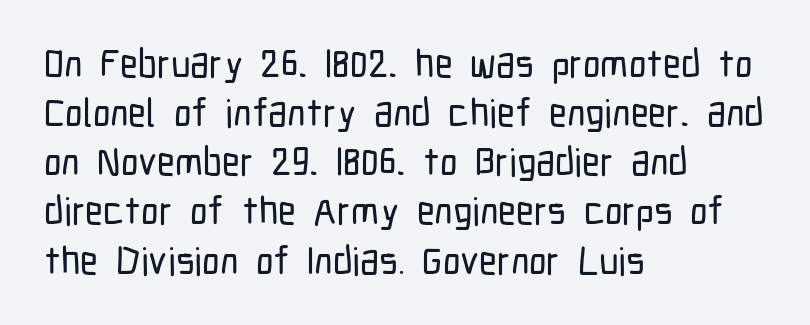
Q: Is the text italic (slanted)? A: No, it is upright.
Q: Is the typeface a serif or a sans-serif typeface? A: Sans-serif.
Q: Is the text underlined? A: No.
Q: How is the paragraph aligned? A: Left-aligned.
Q: Is the spacing between letters normal or unusually wide? A: Normal.
Q: Is the spacing between lines tight, normal or loose? A: Normal.
Q: Width (condensed, normal, or wide)? A: Condensed.
Q: Stroke contrast? A: Low.
Q: x-height? A: Medium.
Q: Monospaced? A: No.
